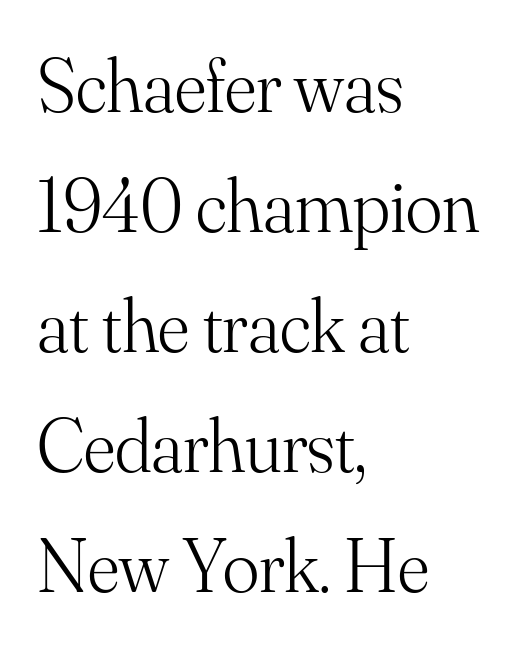
{"serif": "yes", "italic": "no", "bold": "no", "weight": "light", "width": "normal", "stroke_contrast": "medium", "x_height": "small", "monospaced": "no", "underline": "no", "align": "left", "line_spacing": "normal", "line_spacing_ratio": 1.58, "letter_spacing": "normal", "letter_spacing_em": 0.0, "glyph_px": 76}
